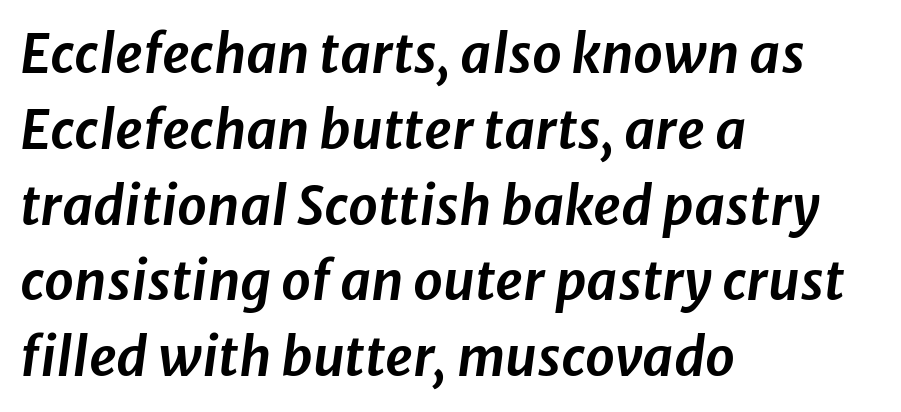
Q: Is the text italic (slanted)? A: Yes, it leans right by about 8 degrees.
Q: Is the text underlined? A: No.
Q: How is the paragraph aligned? A: Left-aligned.
Q: Is the spacing between letters normal or unusually wide? A: Normal.
Q: Is the spacing between lines tight, normal or loose? A: Normal.
Q: Width (condensed, normal, or wide)? A: Normal.
Q: Stroke contrast? A: Low.
Q: x-height? A: Medium.
Q: Monospaced? A: No.
